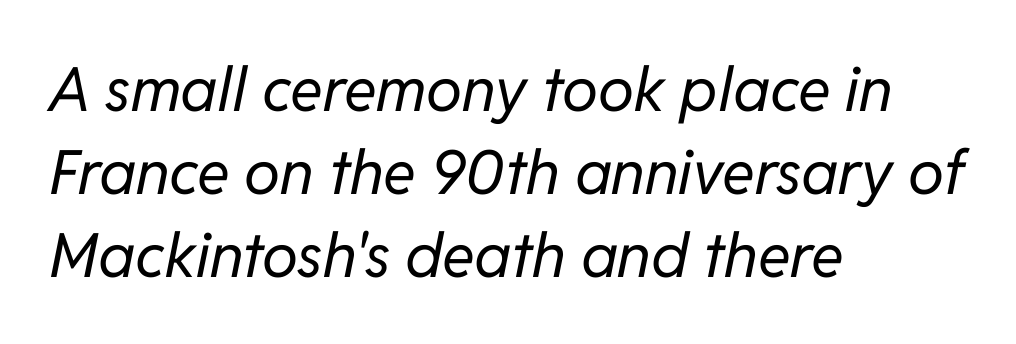
Lines of text with bare space underneath. Stroke mass is kept to a normal reading level or below. Horizontal alignment here is leftward, the default for most running prose. The tracking reads as untouched default to a designer's eye.
